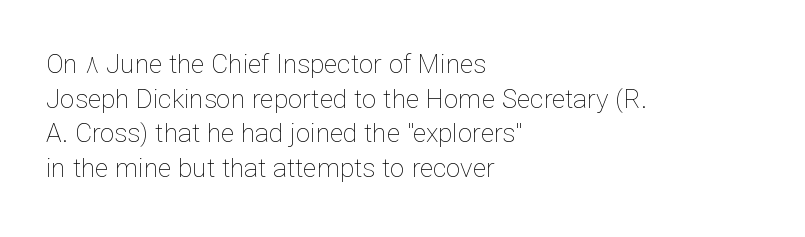
The image shows 26 px text type, upright; set left-aligned, normal line spacing (1.33x), normal letter spacing, not underlined.
